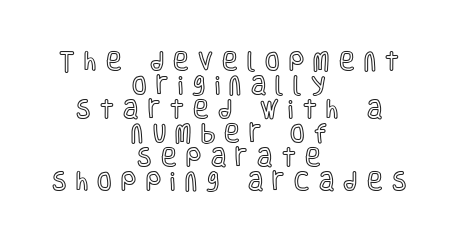
Vertically, the passage feels compressed, each row crowding the next. Characters remain perfectly vertical along every line. You could only call the tracking loose — the letters float apart. Layout note: lines centered. The space directly below the letters is spotless.
